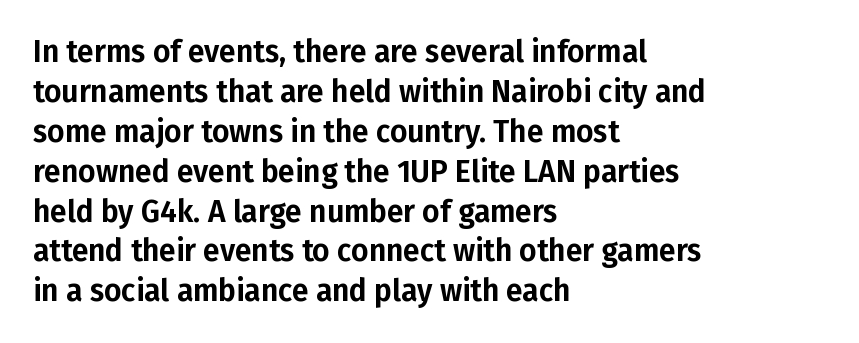
Q: Is the text italic (slanted)? A: No, it is upright.
Q: Is the typeface a serif or a sans-serif typeface? A: Sans-serif.
Q: Is the text underlined? A: No.
Q: How is the paragraph aligned? A: Left-aligned.
Q: Is the spacing between letters normal or unusually wide? A: Normal.
Q: Is the spacing between lines tight, normal or loose? A: Normal.
Q: Width (condensed, normal, or wide)? A: Normal.
Q: Stroke contrast? A: Low.
Q: x-height? A: Medium.
Q: Monospaced? A: No.
